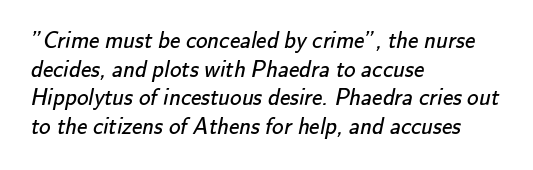
{"bold": "no", "underline": "no", "align": "left", "line_spacing_ratio": 1.24, "letter_spacing": "normal", "letter_spacing_em": 0.0, "glyph_px": 23}
